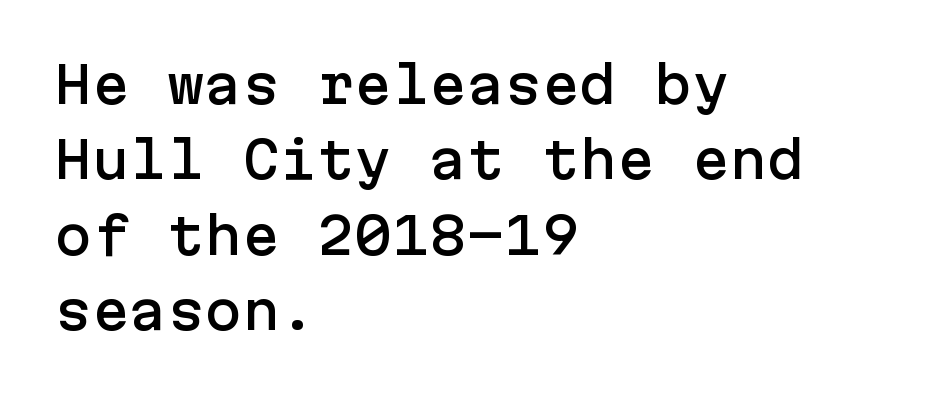
The image shows 50 px sans-serif type, upright; set left-aligned, normal line spacing (1.51x), normal letter spacing, not underlined; low stroke contrast and a medium x-height.
